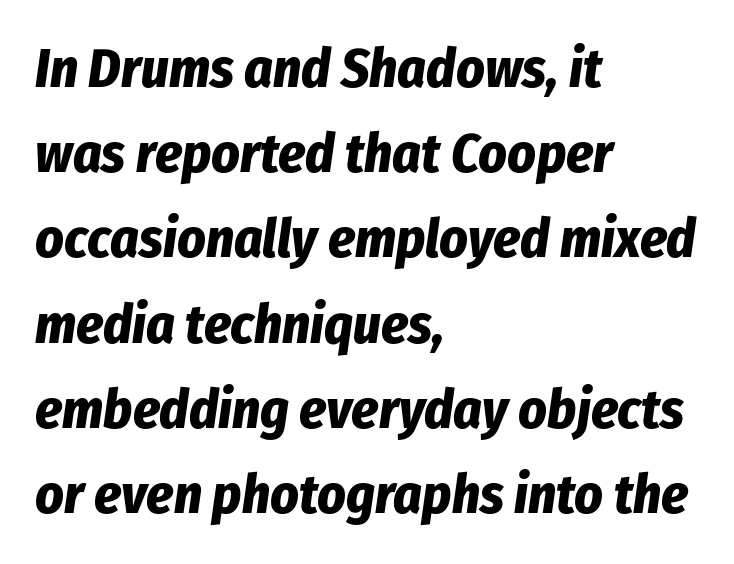
Q: Is the text bold? A: Yes.
Q: Is the text italic (slanted)? A: Yes, it leans right by about 8 degrees.
Q: Is the text underlined? A: No.
Q: How is the paragraph aligned? A: Left-aligned.
Q: Is the spacing between letters normal or unusually wide? A: Normal.
Q: Is the spacing between lines tight, normal or loose? A: Normal.
Q: Width (condensed, normal, or wide)? A: Condensed.
Q: Stroke contrast? A: Low.
Q: x-height? A: Medium.
Q: Monospaced? A: No.
